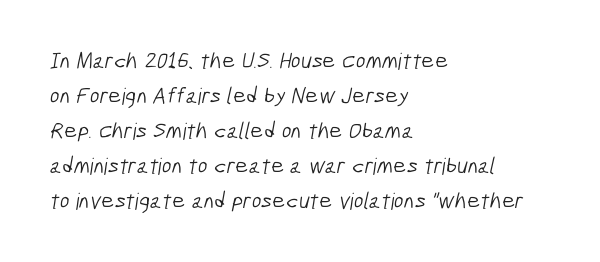
Q: Is the text bold? A: No.
Q: Is the text underlined? A: No.
Q: How is the paragraph aligned? A: Left-aligned.
Q: Is the spacing between letters normal or unusually wide? A: Normal.
Q: Is the spacing between lines tight, normal or loose? A: Normal.
